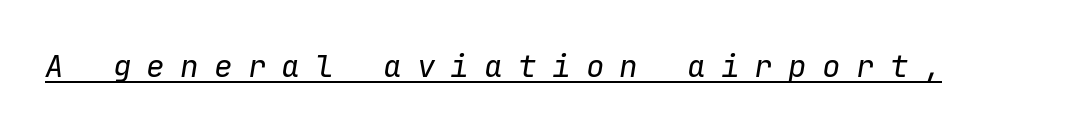
Each line of the rendering has a horizontal stroke beneath the glyphs. Note the uniform advance width — an 'i' takes as much space as an 'm'. Weight: in the light-to-regular range. These lines have a slow, spaced-out rhythm from letter to letter.
